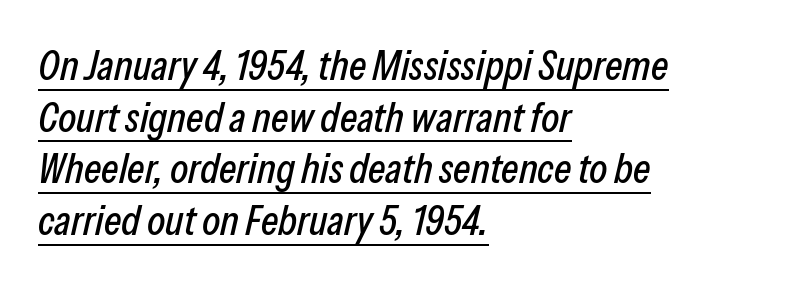
{"italic": "yes", "lean": "right", "slant_degrees": 13, "width": "condensed", "stroke_contrast": "low", "x_height": "medium", "monospaced": "no", "underline": "yes", "align": "left", "line_spacing_ratio": 1.23, "letter_spacing": "normal", "letter_spacing_em": 0.0, "glyph_px": 42}
